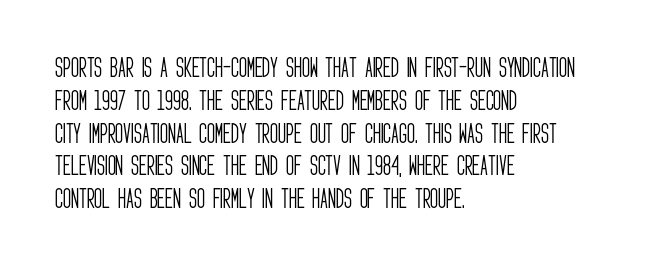
{"italic": "no", "bold": "no", "underline": "no", "align": "left", "line_spacing": "normal", "line_spacing_ratio": 1.49, "letter_spacing": "normal", "letter_spacing_em": 0.0, "glyph_px": 22}
